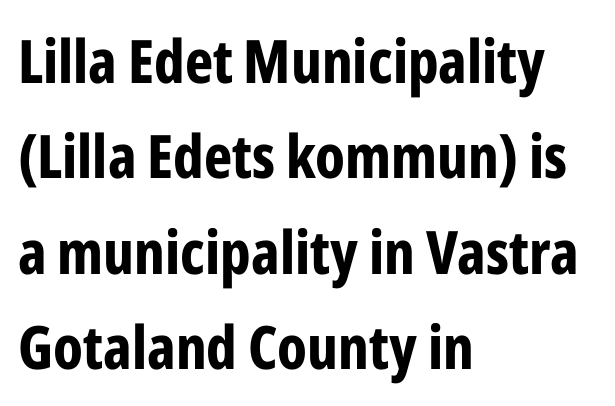
{"serif": "no", "italic": "no", "bold": "yes", "weight": "bold", "width": "condensed", "stroke_contrast": "low", "x_height": "medium", "monospaced": "no", "underline": "no", "align": "left", "line_spacing": "normal", "line_spacing_ratio": 1.59, "letter_spacing": "normal", "letter_spacing_em": 0.0, "glyph_px": 60}
